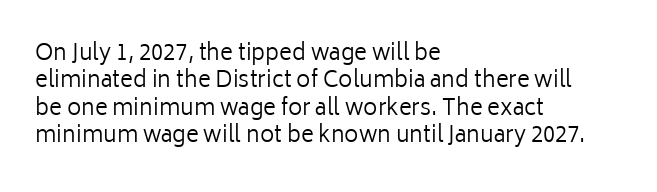
The image shows 22 px text type, upright; set left-aligned, line spacing 1.24x, normal letter spacing, not underlined.
